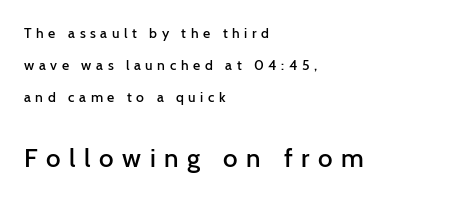
Here the glyphs are tracked loosely, breaking word shapes into spaced letters. A semibold gives these letters moderate extra thickness, short of bold. The rendering enlarges the type as you move from the upper chunk to the lower. Does the lettering tilt? It doesn't — this is upright. The space between consecutive lines is lavish. Descender tails drop into unmarked territory.
